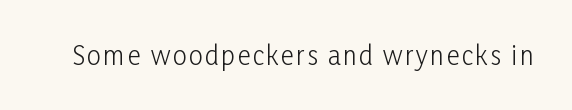
Q: Is the text bold? A: No.
Q: Is the text italic (slanted)? A: No, it is upright.
Q: Is the text underlined? A: No.
